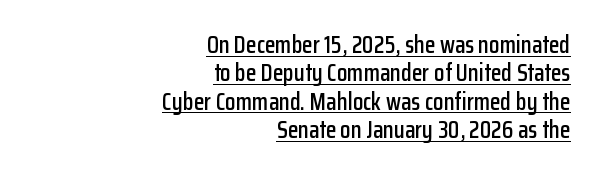
{"italic": "no", "underline": "yes", "align": "right", "line_spacing_ratio": 1.18, "letter_spacing": "normal", "letter_spacing_em": 0.0, "glyph_px": 24}
